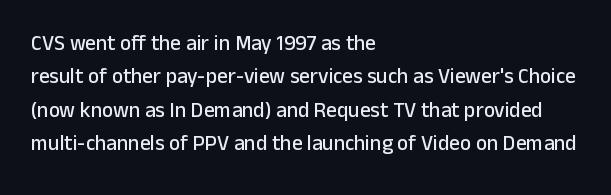
The image shows 21 px text type, upright; set left-aligned, normal line spacing (1.59x), normal letter spacing, not underlined.
